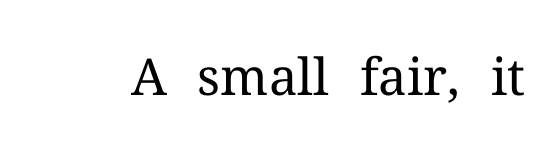
Q: Is the text bold? A: No.
Q: Is the text italic (slanted)? A: No, it is upright.
Q: Is the typeface a serif or a sans-serif typeface? A: Serif.
Q: Is the text underlined? A: No.
Q: Is the spacing between letters normal or unusually wide? A: Normal.
Q: Width (condensed, normal, or wide)? A: Normal.
Q: Stroke contrast? A: Medium.
Q: x-height? A: Medium.
Q: Monospaced? A: No.
